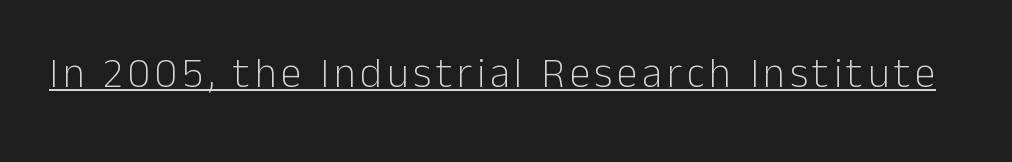
Has an underline been added? It has. To sum up the face: it is a sans, with no serifs. The rendering uses natural spacing where letterforms have individual widths. Ascenders rise straight up at ninety degrees. The font sits on the lighter half of the weight spectrum, regular included.
